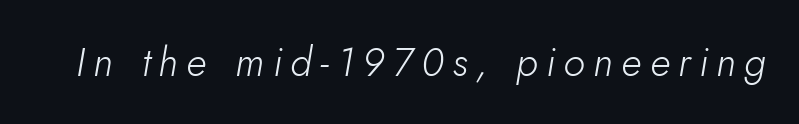
The passage shown leans; its letterforms are oblique. Proportional: the letters do not fall into vertical columns. The area under the type is left untouched. On a weight scale, this lands at 450 or below.
